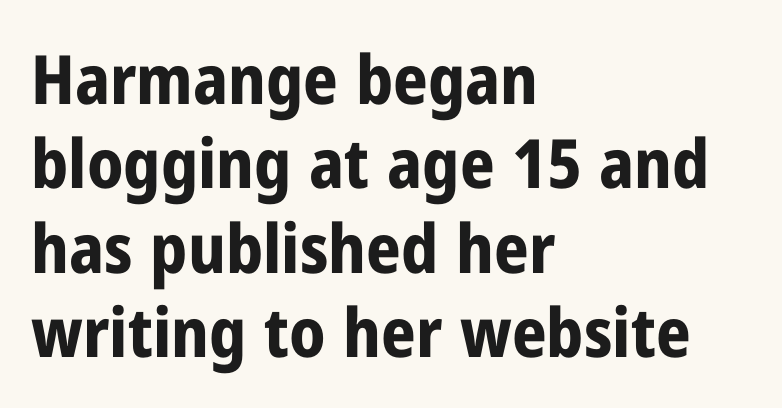
Note the varied advance widths — an 'i' is clearly narrower than an 'm'. The glyphs have the mass of a bold cut. Lines of text with bare space underneath. The rendering anchors every line to the left-hand side. The axis of the letterforms is exactly vertical.
